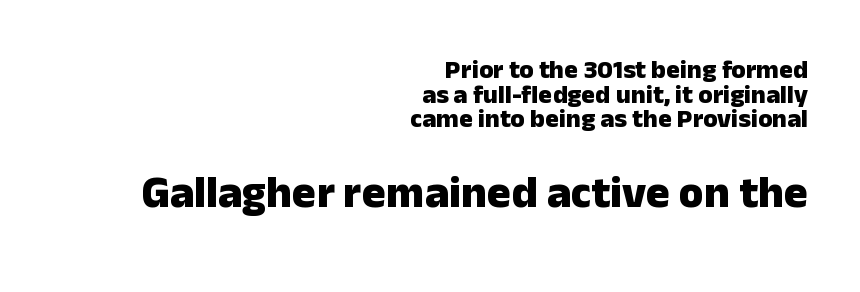
Top chunk: small. Bottom chunk: large. Tall strokes in this sample are plumb rather than angled. Tracking value appears to be zero — textbook default spacing. The space between consecutive lines is stingy. As a designer I'd log this as weight 700, bold.
